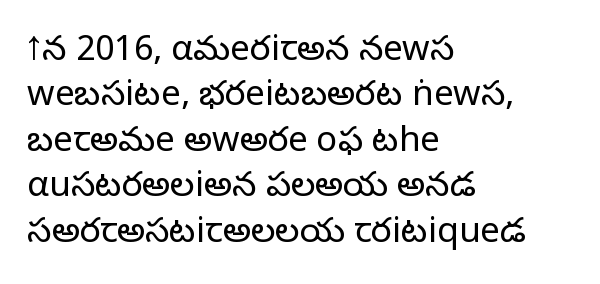
The image shows 35 px light sans-serif type, upright; set left-aligned, normal line spacing (1.3x), normal letter spacing, not underlined; low stroke contrast and a medium x-height.
